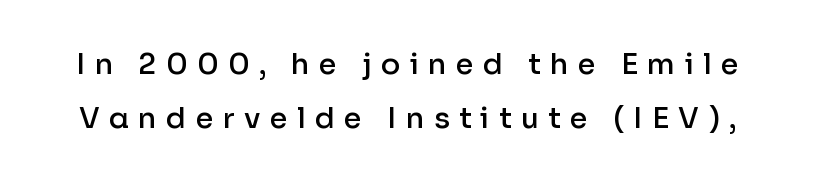
Q: Is the text bold? A: Semi-bold.
Q: Is the text italic (slanted)? A: No, it is upright.
Q: Is the typeface a serif or a sans-serif typeface? A: Sans-serif.
Q: Is the text underlined? A: No.
Q: Is the spacing between letters normal or unusually wide? A: Unusually wide.
Q: Width (condensed, normal, or wide)? A: Normal.
Q: Stroke contrast? A: Low.
Q: x-height? A: Medium.
Q: Monospaced? A: No.
